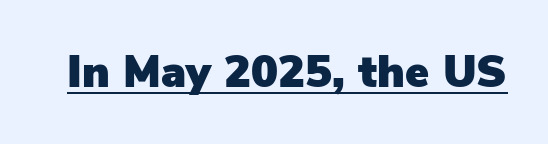
The image shows 45 px sans-serif type, upright; set normal letter spacing, underlined; low stroke contrast and a medium x-height.
